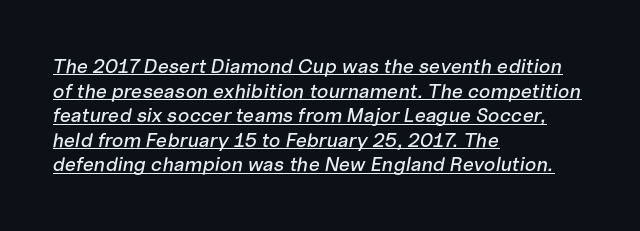
Looking at the ascenders, they clearly lean. Glance below the letters and you will spot a drawn line. Line starts are locked; line ends wander. Letter spacing: default.
